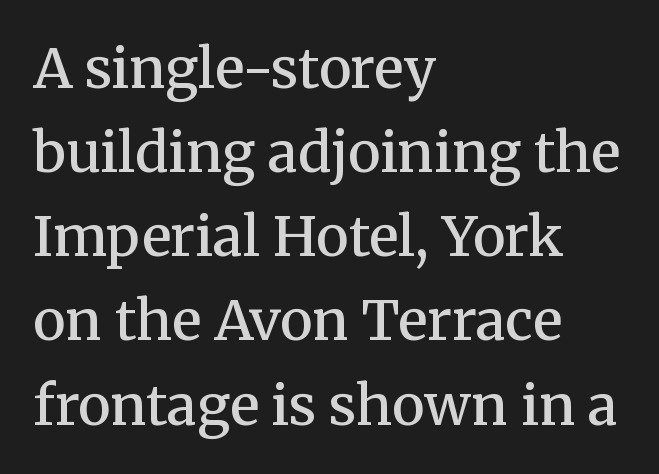
{"serif": "yes", "italic": "no", "bold": "semi", "weight": "semibold", "width": "normal", "stroke_contrast": "medium", "x_height": "medium", "monospaced": "no", "underline": "no", "align": "left", "line_spacing": "normal", "line_spacing_ratio": 1.53, "letter_spacing": "normal", "letter_spacing_em": 0.0, "glyph_px": 55}
